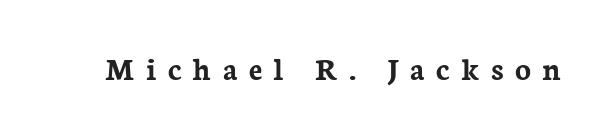
The image shows 33 px semibold serif type, upright; set unusually wide letter spacing (+0.34 em), not underlined; low stroke contrast and a medium x-height.
